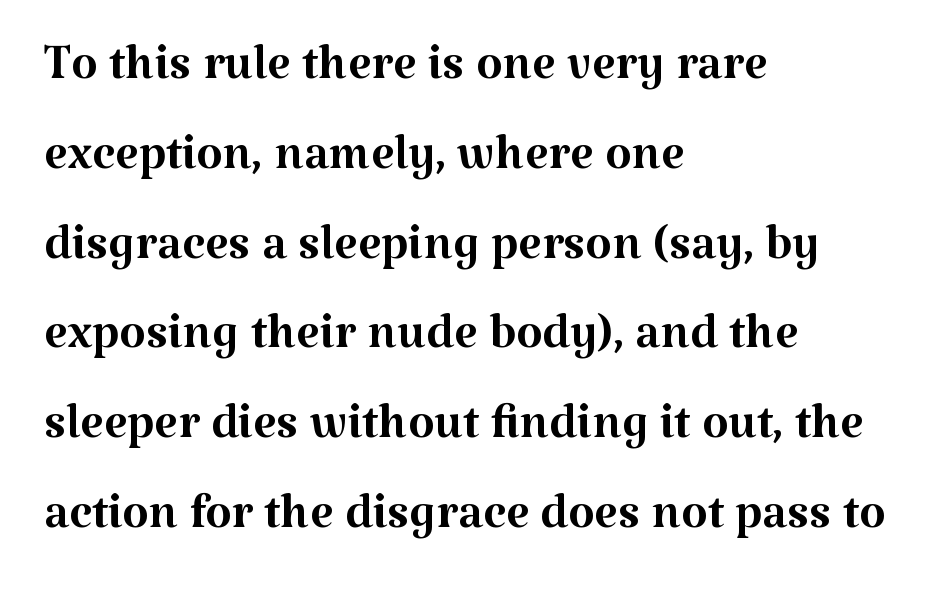
Q: Is the text bold? A: No.
Q: Is the text italic (slanted)? A: No, it is upright.
Q: Is the typeface a serif or a sans-serif typeface? A: Serif.
Q: Is the text underlined? A: No.
Q: How is the paragraph aligned? A: Left-aligned.
Q: Is the spacing between letters normal or unusually wide? A: Normal.
Q: Is the spacing between lines tight, normal or loose? A: Normal.
Q: Width (condensed, normal, or wide)? A: Normal.
Q: Stroke contrast? A: Medium.
Q: x-height? A: Medium.
Q: Monospaced? A: No.
